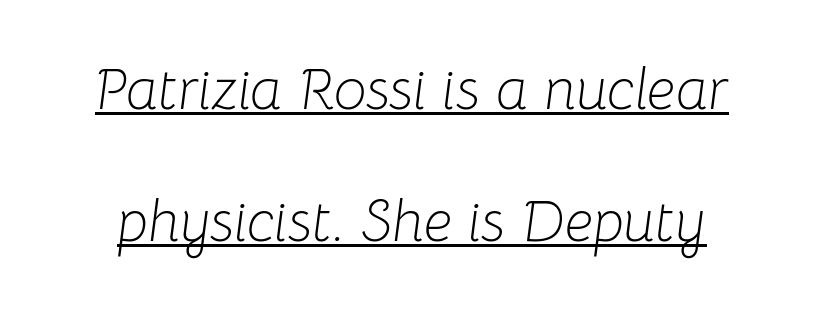
Q: Is the text bold? A: No.
Q: Is the text italic (slanted)? A: Yes, it leans right by about 8 degrees.
Q: Is the text underlined? A: Yes.
Q: Is the spacing between letters normal or unusually wide? A: Normal.
Q: Is the spacing between lines tight, normal or loose? A: Loose.
Q: Width (condensed, normal, or wide)? A: Normal.
Q: Stroke contrast? A: Low.
Q: x-height? A: Medium.
Q: Monospaced? A: No.
